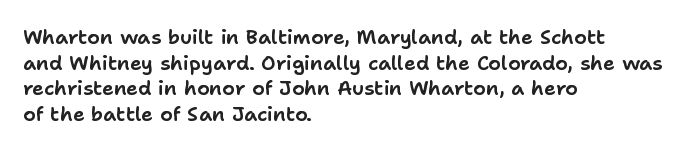
The image shows 20 px text type, upright; set left-aligned, normal line spacing (1.28x), normal letter spacing, not underlined.
